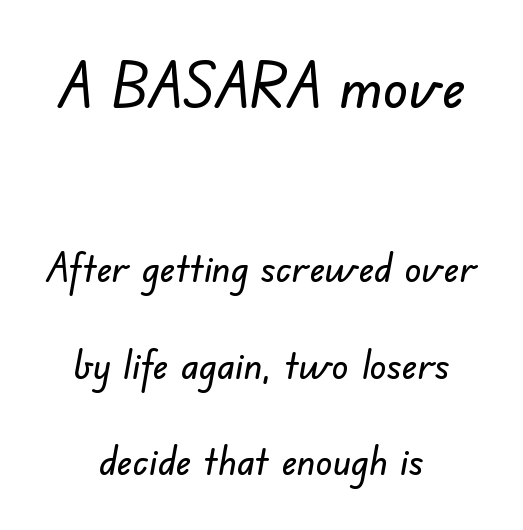
{"serif": "no", "width": "normal", "stroke_contrast": "low", "x_height": "small", "monospaced": "no", "underline": "no", "align": "center", "line_spacing": "loose", "line_spacing_ratio": 2.35, "letter_spacing": "normal", "letter_spacing_em": 0.0, "larger_block": "first", "size_ratio": 1.51, "glyph_px": 62}
